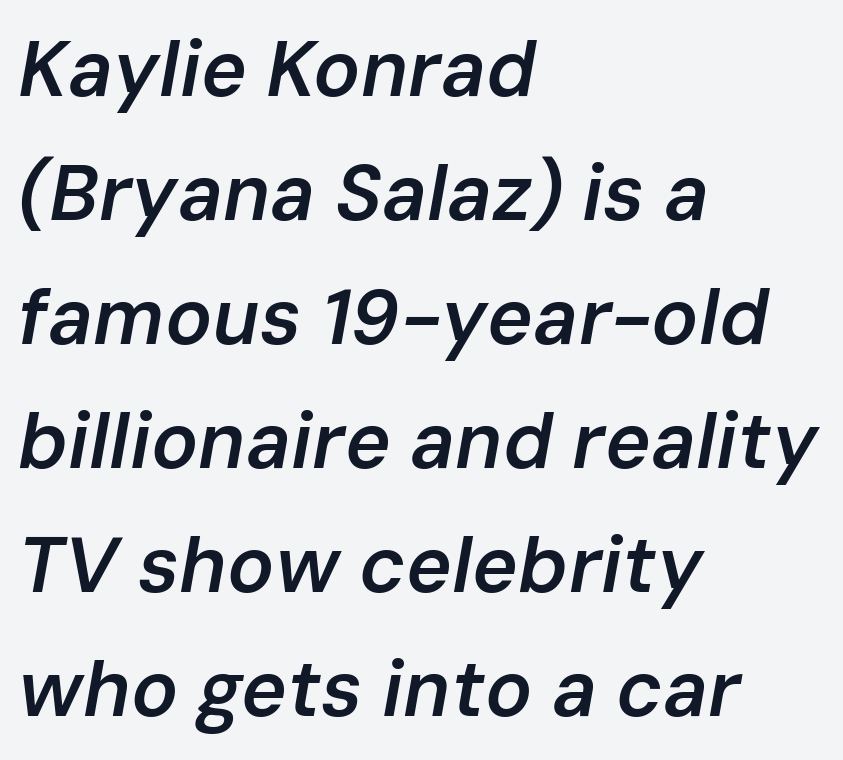
The image shows 78 px semibold type, italic (leaning right); set left-aligned, normal line spacing (1.59x), normal letter spacing, not underlined; low stroke contrast and a medium x-height.
